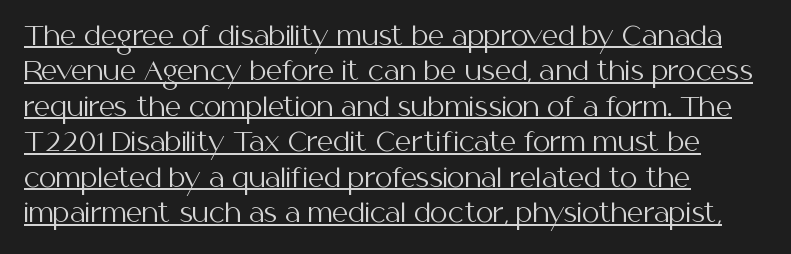
Q: Is the text bold? A: No.
Q: Is the text italic (slanted)? A: No, it is upright.
Q: Is the text underlined? A: Yes.
Q: How is the paragraph aligned? A: Left-aligned.
Q: Is the spacing between letters normal or unusually wide? A: Normal.
Q: Is the spacing between lines tight, normal or loose? A: Normal.
